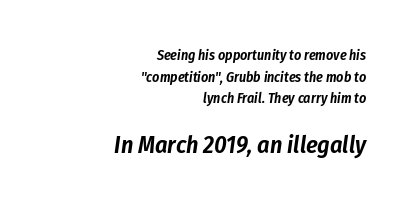
A flush-right, rag-left setting is used for this passage. Whoever set this chose a conventional vertical rhythm. You get the small type first, then a jump to larger type. Clear beneath every line of the passage. Designer's note — italics engaged. Students, note that the glyphs here touch the page at normal intervals.
